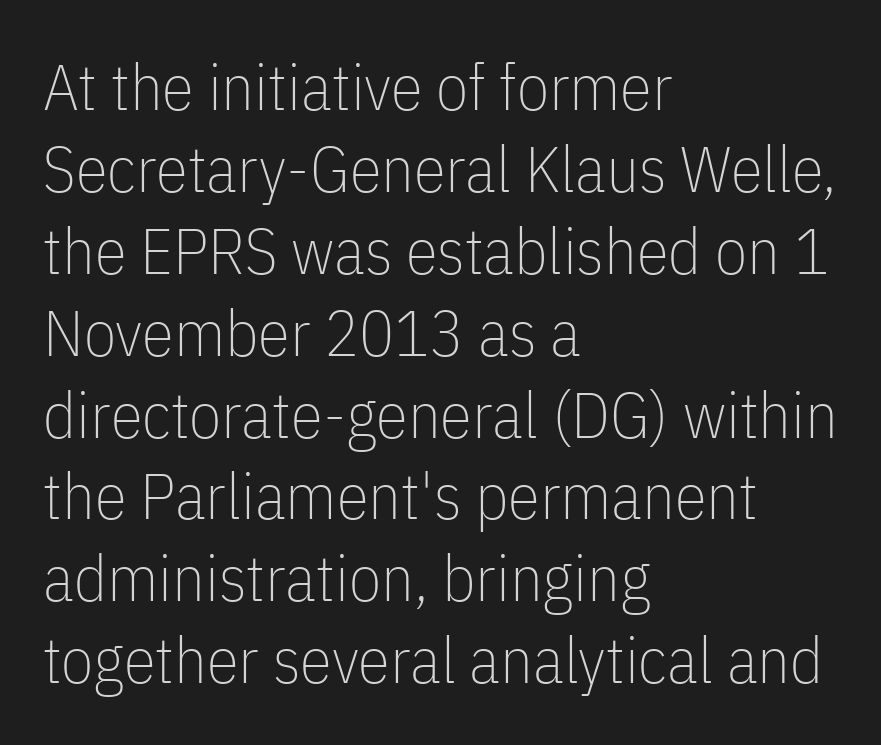
The image shows 65 px thin, condensed sans-serif type, upright; set left-aligned, normal line spacing (1.26x), normal letter spacing, not underlined; low stroke contrast and a medium x-height.
